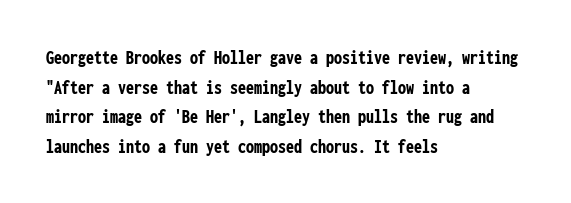
{"italic": "no", "bold": "yes", "underline": "no", "align": "left", "line_spacing": "normal", "line_spacing_ratio": 1.48, "letter_spacing": "normal", "letter_spacing_em": 0.0, "glyph_px": 20}
